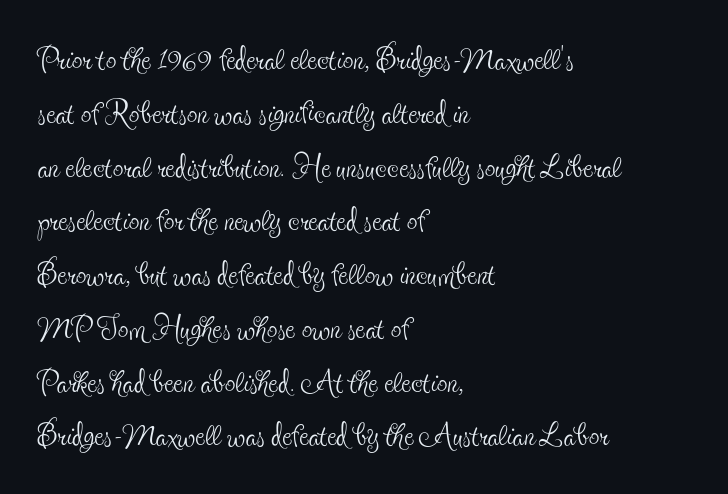
The baseline area is clear. Classification — serif. Inter-character spacing is left at the font's built-in metrics. A typesetter would call this proportional, since set widths differ per character.
